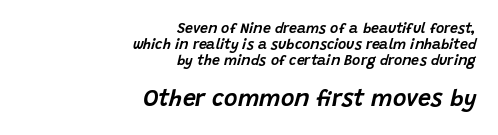
Q: Is the text italic (slanted)? A: Yes, it leans right by about 15 degrees.
Q: Is the text underlined? A: No.
Q: How is the paragraph aligned? A: Right-aligned.
Q: Is the spacing between letters normal or unusually wide? A: Normal.
Q: Is the spacing between lines tight, normal or loose? A: Tight.
Q: Which block of text is set in a larger size, the first (top) or the second (bottom)? A: The second (bottom) one.
